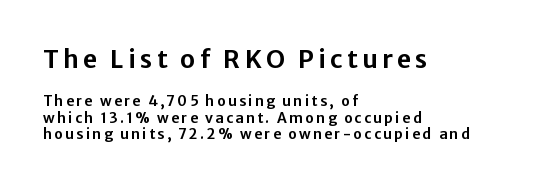
{"italic": "no", "underline": "no", "align": "left", "line_spacing_ratio": 1.17, "larger_block": "first", "size_ratio": 1.79, "glyph_px": 25}
